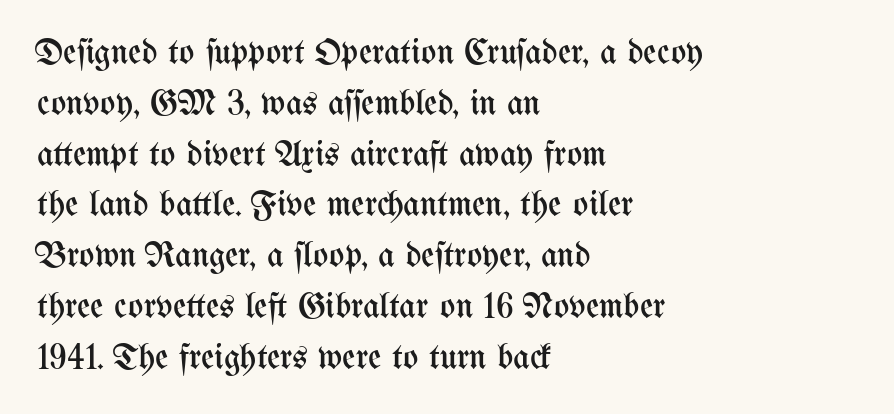
{"italic": "no", "bold": "no", "weight": "regular", "width": "condensed", "stroke_contrast": "medium", "x_height": "medium", "monospaced": "no", "underline": "no", "align": "left", "line_spacing": "normal", "line_spacing_ratio": 1.41, "letter_spacing": "normal", "letter_spacing_em": 0.0, "glyph_px": 36}
